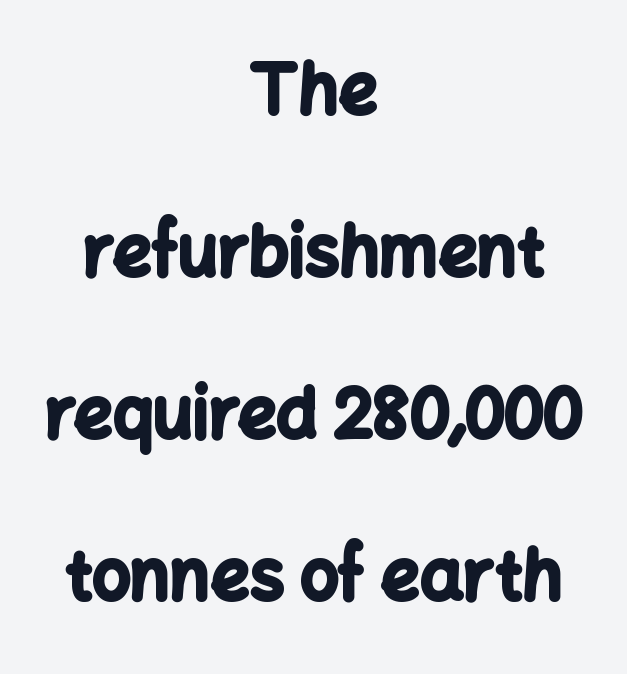
{"serif": "no", "italic": "no", "bold": "yes", "weight": "bold", "width": "normal", "stroke_contrast": "low", "x_height": "medium", "monospaced": "no", "underline": "no", "align": "center", "line_spacing": "loose", "line_spacing_ratio": 2.38, "letter_spacing": "normal", "letter_spacing_em": 0.0, "glyph_px": 68}
